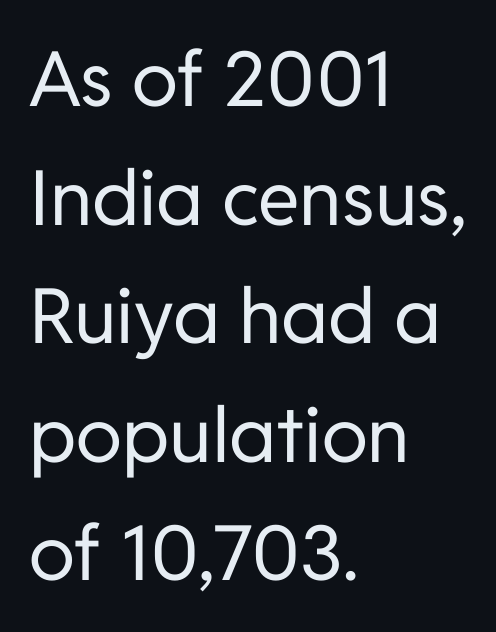
The image shows 76 px regular-weight sans-serif type, upright; set left-aligned, normal line spacing (1.56x), normal letter spacing, not underlined; low stroke contrast and a medium x-height.
